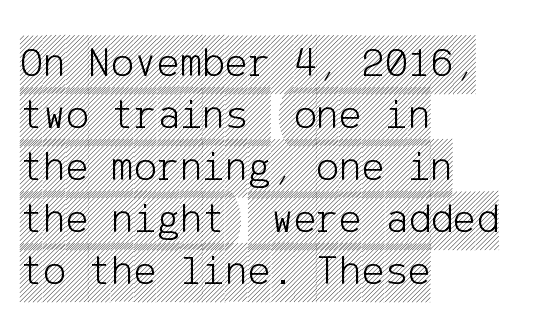
The image shows 43 px condensed type, upright; set left-aligned, line spacing 1.21x, normal letter spacing, not underlined; a large x-height.
